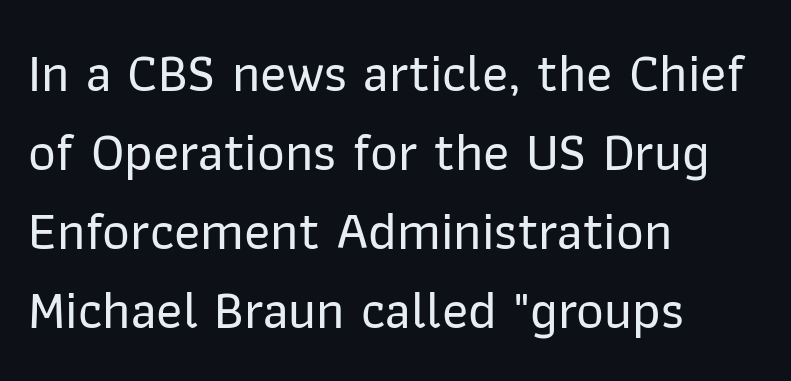
Caption: standard tracking, unaltered. Line beginnings align vertically; line endings do not. Do the letters lean? They stand straight. I'd call this a sans setting — the letters go barefoot. A clean baseline with only descenders dipping below it. The rendering uses a moderate line-height, typical for paragraphs.
